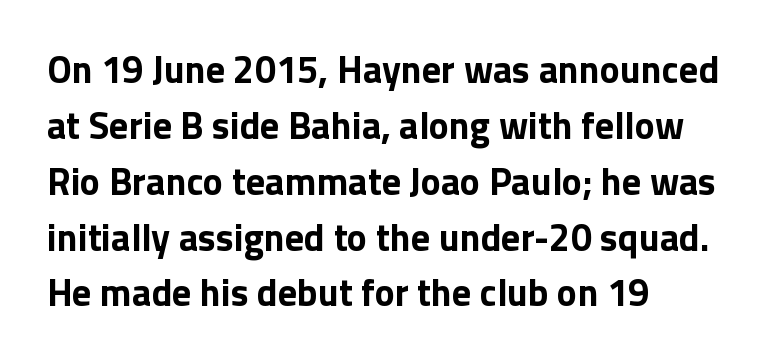
Q: Is the text bold? A: Yes.
Q: Is the text italic (slanted)? A: No, it is upright.
Q: Is the typeface a serif or a sans-serif typeface? A: Sans-serif.
Q: Is the text underlined? A: No.
Q: How is the paragraph aligned? A: Left-aligned.
Q: Is the spacing between letters normal or unusually wide? A: Normal.
Q: Is the spacing between lines tight, normal or loose? A: Normal.
Q: Width (condensed, normal, or wide)? A: Normal.
Q: Stroke contrast? A: Low.
Q: x-height? A: Medium.
Q: Monospaced? A: No.
